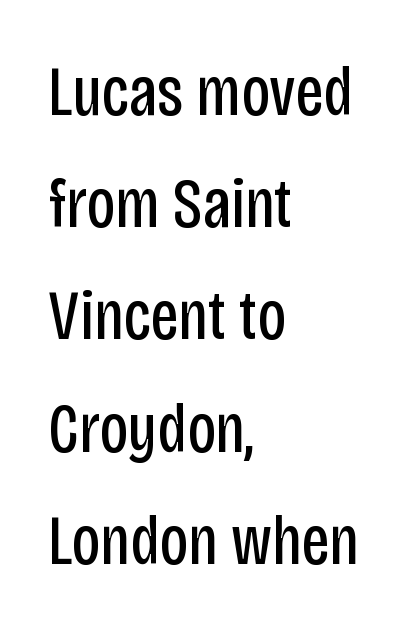
Type without underlining. Every character sits straight up, as roman type does. In terms of leading, this rendering sits right in the middle. The gaps between neighbouring characters are ordinary and unremarkable.
